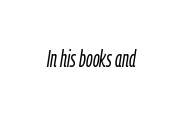
Q: Is the text bold? A: No.
Q: Is the text italic (slanted)? A: Yes, it leans right by about 9 degrees.
Q: Is the text underlined? A: No.
Q: Is the spacing between letters normal or unusually wide? A: Normal.
